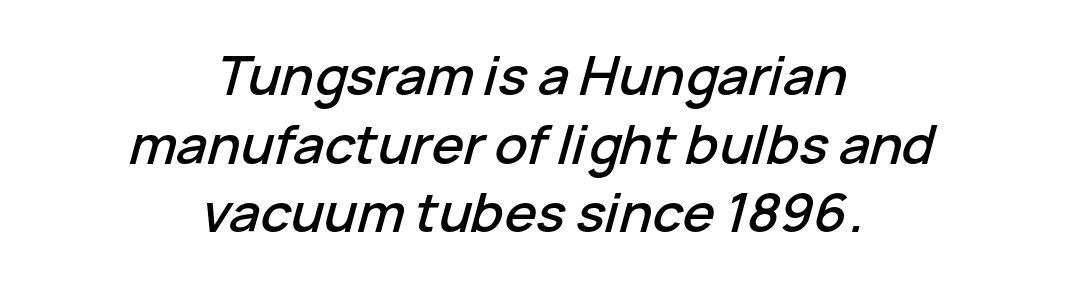
{"italic": "yes", "lean": "right", "slant_degrees": 15, "width": "normal", "stroke_contrast": "low", "x_height": "medium", "monospaced": "no", "underline": "no", "align": "center", "line_spacing": "normal", "line_spacing_ratio": 1.27, "letter_spacing": "normal", "letter_spacing_em": 0.0, "glyph_px": 54}
